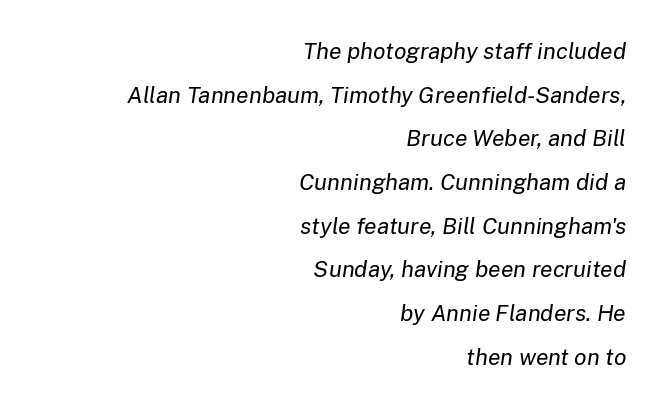
The image shows 23 px text type, italic (leaning right); set right-aligned, loose line spacing (1.9x), normal letter spacing, not underlined.
